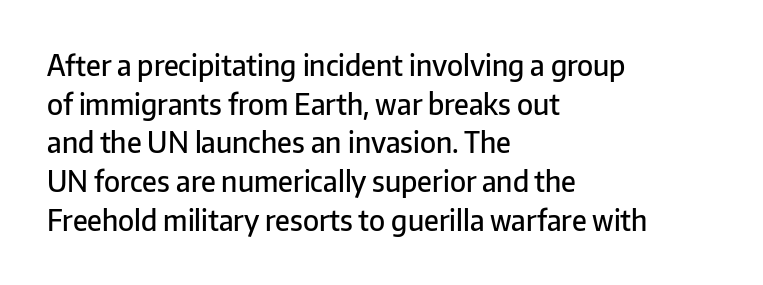
Varying glyph widths throughout — classic text-font behaviour. These lines are set flush left with a ragged right edge. The baseline area is clear. Semibold letterforms, between regular and bold. Notice how the stems are strictly vertical — no italics here. No feet cap the strokes, marking this as sans-serif type.
